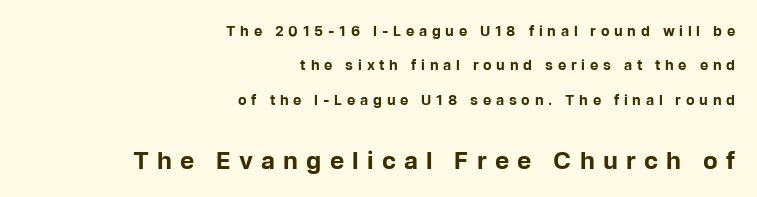
The image shows 24 px bold type, upright; set right-aligned, loose line spacing (2.46x), unusually wide letter spacing (+0.34 em), not underlined; the second (bottom) block is 1.71x larger.
